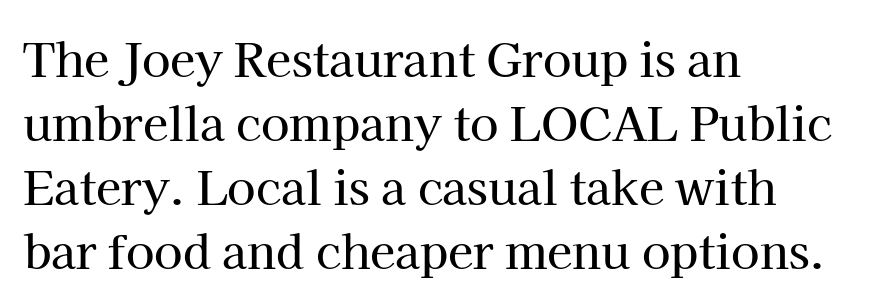
The image shows 46 px serif type, upright; set left-aligned, normal line spacing (1.39x), normal letter spacing, not underlined; high stroke contrast and a medium x-height.
